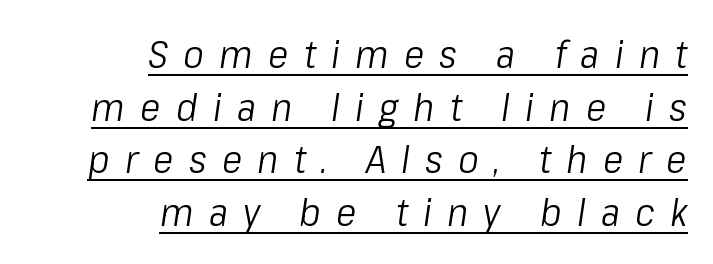
Q: Is the text bold? A: No.
Q: Is the text italic (slanted)? A: Yes, it leans right by about 8 degrees.
Q: Is the text underlined? A: Yes.
Q: How is the paragraph aligned? A: Right-aligned.
Q: Is the spacing between letters normal or unusually wide? A: Unusually wide.
Q: Is the spacing between lines tight, normal or loose? A: Normal.
Q: Width (condensed, normal, or wide)? A: Condensed.
Q: Stroke contrast? A: Low.
Q: x-height? A: Medium.
Q: Monospaced? A: No.
